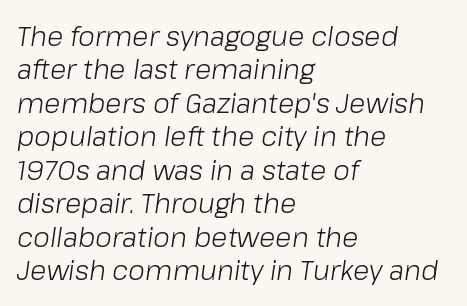
The specimen omits any rule beneath the text block's lines. Inter-character spacing is left at the font's built-in metrics. Does the lettering tilt? It does — this is italic. No letter is thick-stroked: the sample isn't bold.
